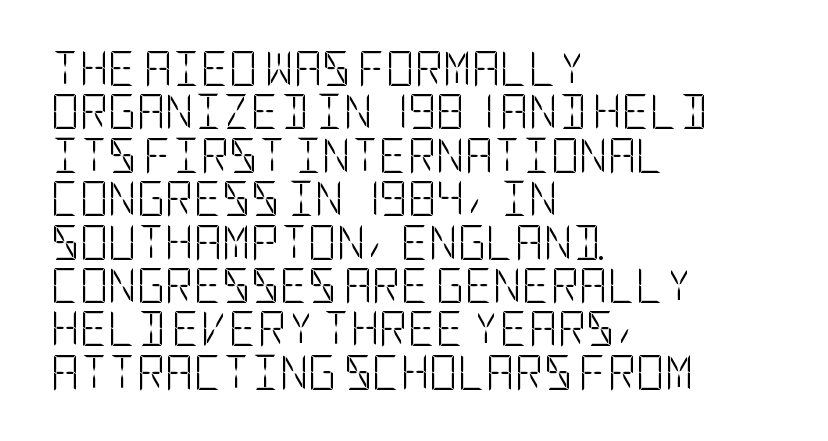
{"serif": "no", "italic": "no", "bold": "no", "weight": "light", "width": "condensed", "stroke_contrast": "low", "x_height": "large", "underline": "no", "align": "left", "line_spacing_ratio": 1.24, "letter_spacing": "normal", "letter_spacing_em": 0.0, "glyph_px": 35}
